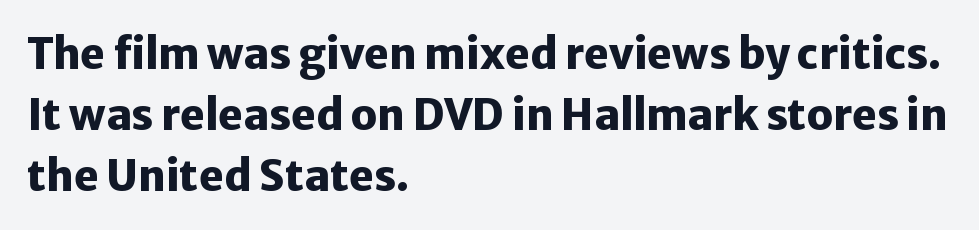
Q: Is the text bold? A: Yes.
Q: Is the text italic (slanted)? A: No, it is upright.
Q: Is the typeface a serif or a sans-serif typeface? A: Sans-serif.
Q: Is the text underlined? A: No.
Q: How is the paragraph aligned? A: Left-aligned.
Q: Is the spacing between letters normal or unusually wide? A: Normal.
Q: Is the spacing between lines tight, normal or loose? A: Normal.
Q: Width (condensed, normal, or wide)? A: Normal.
Q: Stroke contrast? A: Low.
Q: x-height? A: Medium.
Q: Monospaced? A: No.
